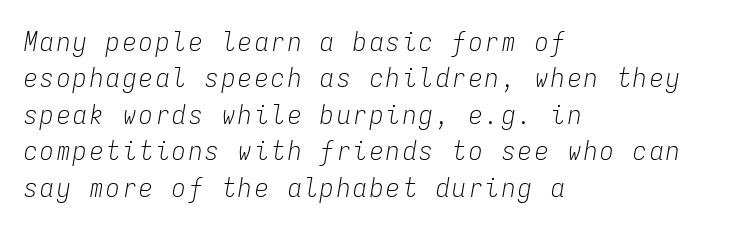
{"italic": "yes", "lean": "right", "slant_degrees": 9, "bold": "no", "underline": "no", "align": "left", "line_spacing": "normal", "line_spacing_ratio": 1.35, "glyph_px": 27}
